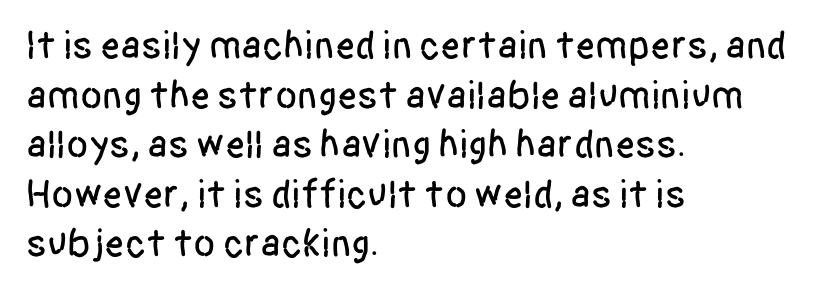
The image shows 40 px condensed sans-serif type, upright; set left-aligned, line spacing 1.24x, normal letter spacing, not underlined; low stroke contrast and a large x-height.
